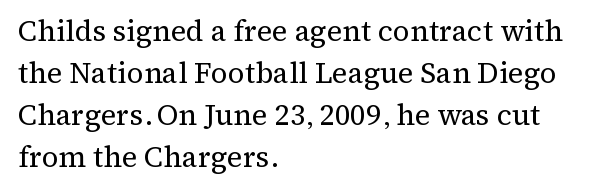
On a weight scale, this lands at 450 or below. Compared with typical paragraphs, the rows here are spaced about the same. To sum up the face: it has serifs. The foot of each line stays bare and open. In terms of letterspacing, this is plain default setting.
